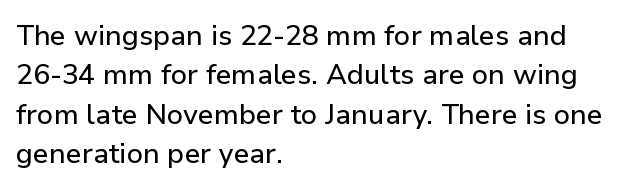
The line texture is even and compact thanks to regular tracking. Note the varied advance widths — an 'i' is clearly narrower than an 'm'. The foot of each line stays bare and open. Serifs: no, the terminals of the letterforms are clean. Compared with typical paragraphs, the rows here are spaced about the same.
